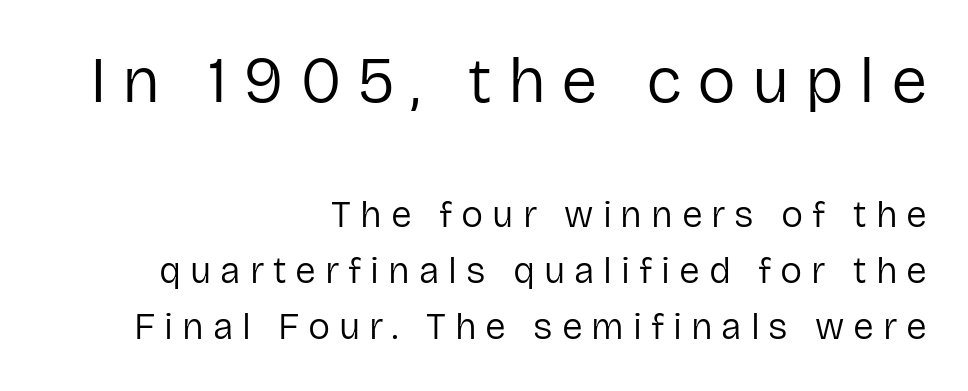
The image shows 65 px regular-weight sans-serif type, upright; set right-aligned, normal line spacing (1.52x), unusually wide letter spacing (+0.24 em), not underlined; the first (top) block is 1.76x larger; low stroke contrast and a medium x-height.
